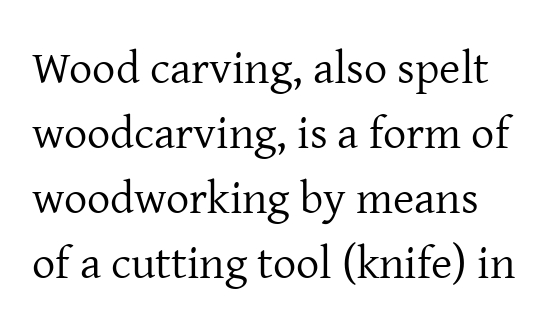
The face used here is proportionally spaced, like ordinary book or web type. A typesetter would label this face a serif. The space directly below the letters is spotless. Every character sits straight up, as roman type does. Letter spacing: default.
